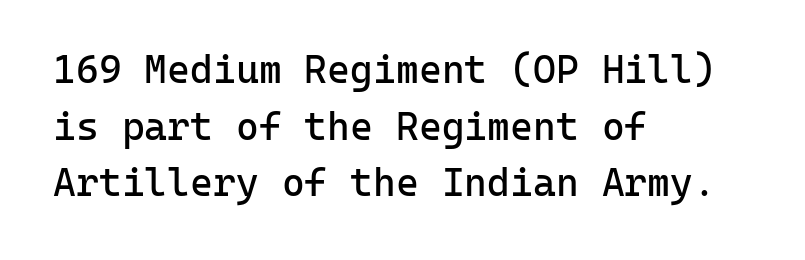
{"serif": "no", "italic": "no", "bold": "no", "weight": "regular", "width": "normal", "stroke_contrast": "low", "x_height": "medium", "monospaced": "yes", "underline": "no", "align": "left", "line_spacing": "normal", "line_spacing_ratio": 1.45, "letter_spacing": "normal", "letter_spacing_em": 0.0, "glyph_px": 39}
